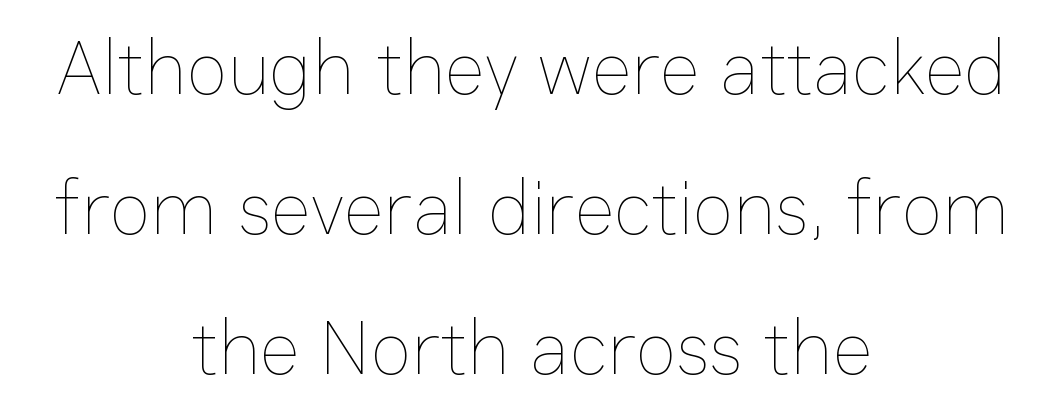
The image shows 77 px thin type, upright; set centered, line spacing 1.82x, normal letter spacing, not underlined; low stroke contrast and a medium x-height.
